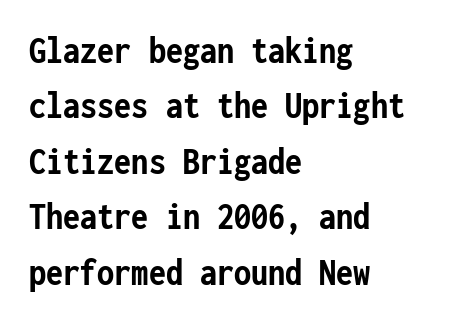
The zone under the glyphs is completely vacant. Note: no serifs on the glyphs. Words appear dense and cohesive because spacing is normal. The line-height multiplier appears to be the usual default.
